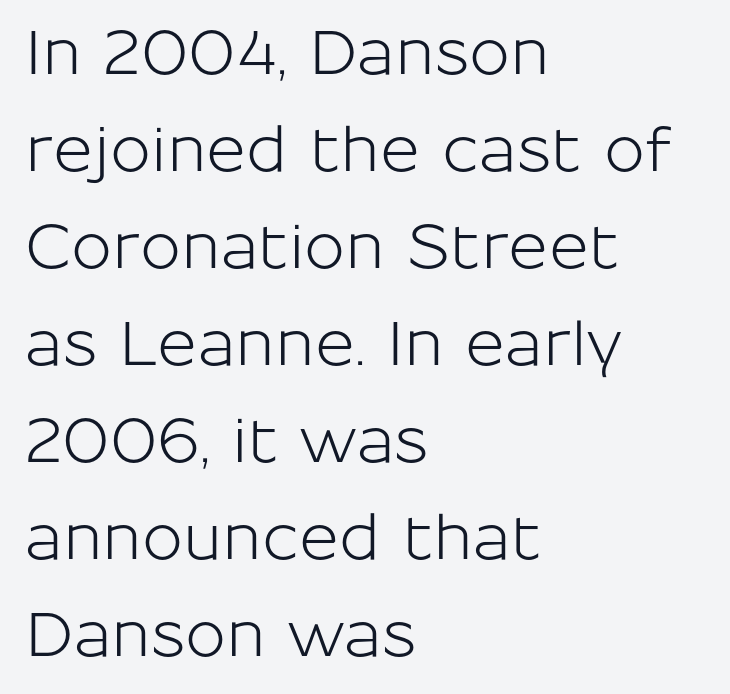
Line spacing here is normal. A sans-serif font was chosen for this passage. Any mark beneath the type? The region is blank. This is the regular roman posture of the typeface.
